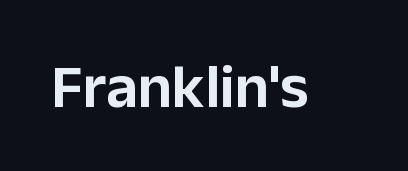
{"serif": "no", "italic": "no", "width": "normal", "stroke_contrast": "low", "x_height": "medium", "monospaced": "no", "underline": "no", "letter_spacing": "normal", "letter_spacing_em": 0.0, "glyph_px": 62}
